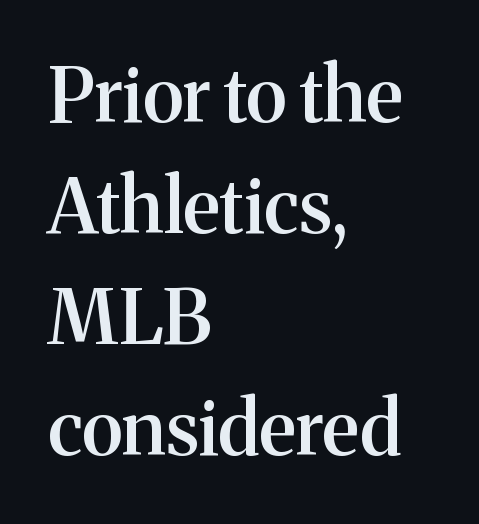
{"serif": "yes", "italic": "no", "bold": "semi", "weight": "semibold", "width": "normal", "stroke_contrast": "medium", "x_height": "medium", "monospaced": "no", "underline": "no", "align": "left", "line_spacing": "normal", "line_spacing_ratio": 1.48, "letter_spacing": "normal", "letter_spacing_em": 0.0, "glyph_px": 75}
